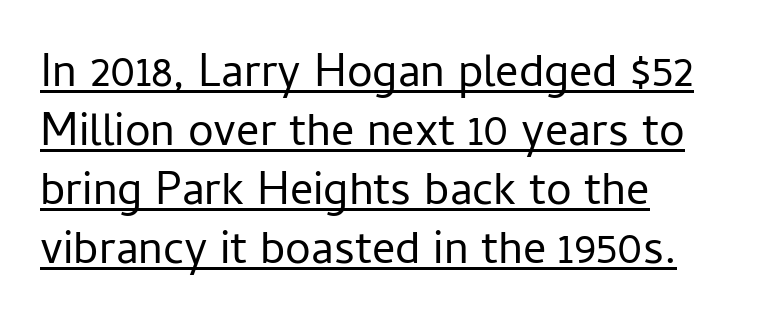
The image shows 46 px regular-weight sans-serif type, upright; set left-aligned, normal line spacing (1.28x), normal letter spacing, underlined; low stroke contrast and a medium x-height.
